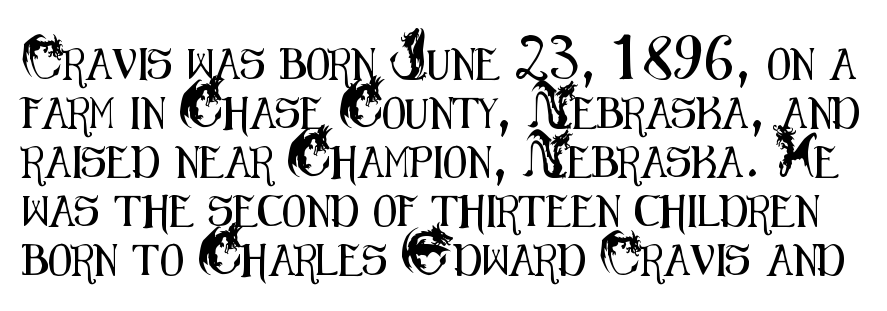
Q: Is the text italic (slanted)? A: No, it is upright.
Q: Is the typeface a serif or a sans-serif typeface? A: Sans-serif.
Q: Is the text underlined? A: No.
Q: Is the spacing between letters normal or unusually wide? A: Normal.
Q: Is the spacing between lines tight, normal or loose? A: Normal.
Q: Width (condensed, normal, or wide)? A: Condensed.
Q: Stroke contrast? A: Medium.
Q: x-height? A: Small.
Q: Monospaced? A: No.
